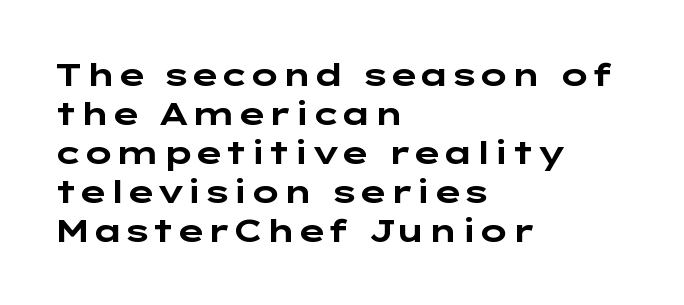
The image shows 32 px bold, wide sans-serif type, upright; set left-aligned, line spacing 1.22x, normal letter spacing, not underlined; low stroke contrast and a medium x-height.
